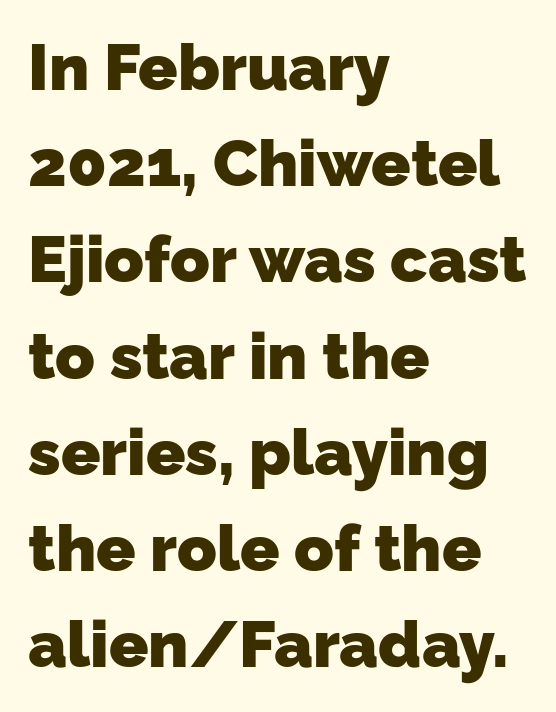
The image shows 65 px heavy sans-serif type; set left-aligned, normal line spacing (1.48x), normal letter spacing, not underlined; low stroke contrast and a medium x-height.
